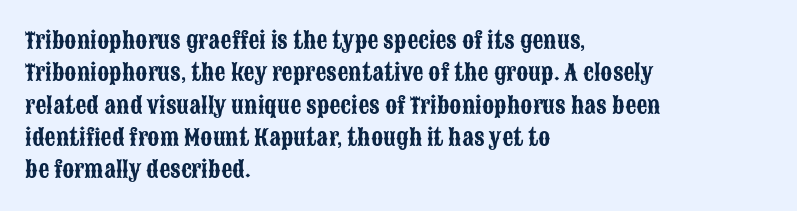
{"italic": "no", "underline": "no", "align": "left", "line_spacing": "normal", "line_spacing_ratio": 1.47, "letter_spacing": "normal", "letter_spacing_em": 0.0, "glyph_px": 22}
